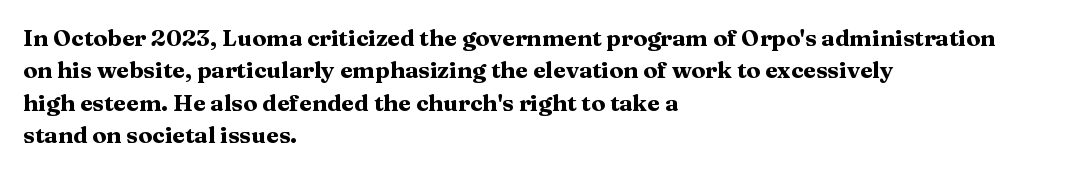
The image shows 23 px bold type, upright; set left-aligned, normal line spacing (1.41x), normal letter spacing, not underlined.
